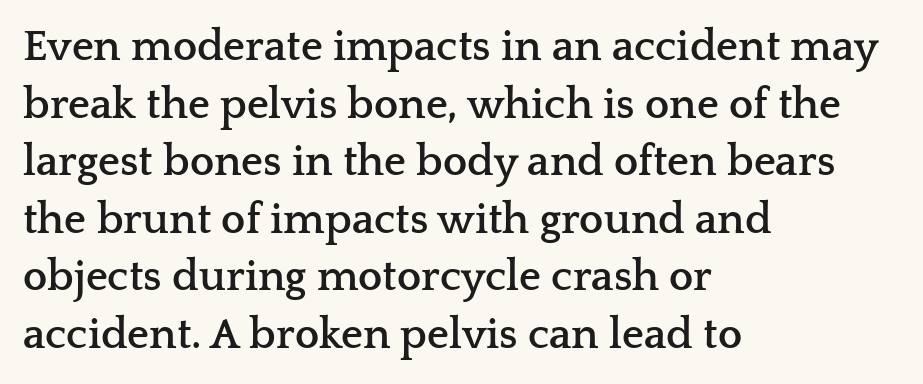
The image shows 43 px semibold, wide serif type, upright; set left-aligned, normal line spacing (1.34x), normal letter spacing, not underlined; low stroke contrast and a medium x-height.
